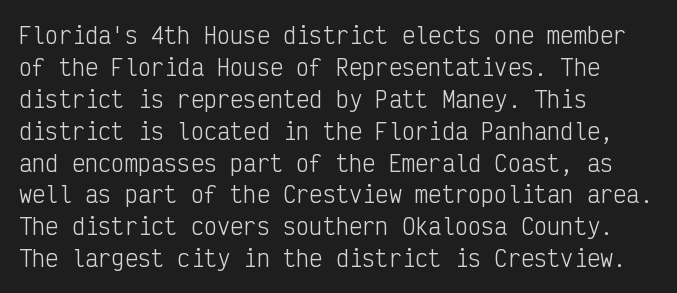
{"italic": "no", "bold": "no", "underline": "no", "align": "left", "line_spacing": "normal", "line_spacing_ratio": 1.45, "letter_spacing": "normal", "letter_spacing_em": 0.0, "glyph_px": 22}
